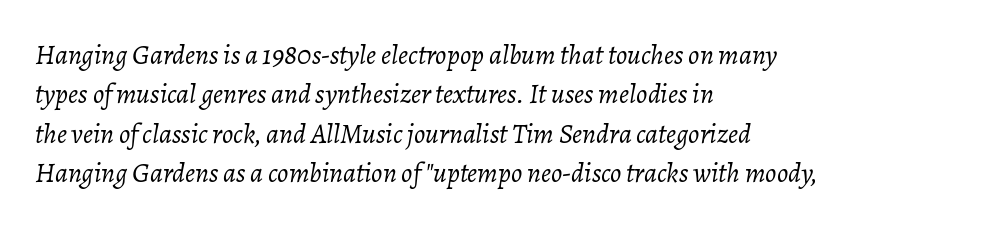
The image shows 28 px light type, italic (leaning right); set left-aligned, normal line spacing (1.41x), normal letter spacing, not underlined; low stroke contrast and a medium x-height.
